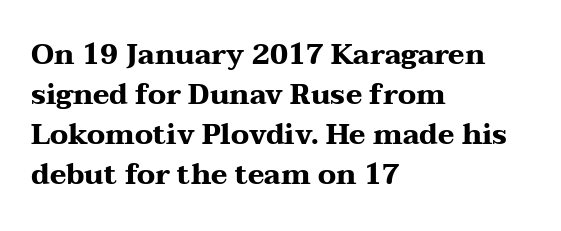
The typeface chosen for these lines features serifs. Pretty heavy lettering here — definitely bold. The font's upright variant was chosen for this text. The vertical gap from one line to the next is medium. Proportional: the letters do not fall into vertical columns.
